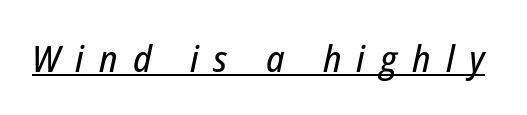
How are the letters spaced? Widely, with obvious added tracking. Spacing verdict: proportional, widths tailored to each character. The letters are slanted; this is an italic face. Somebody hit Ctrl+U on this one — the words are underlined.
